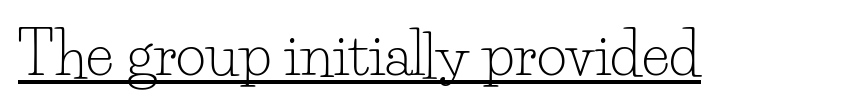
The image shows 58 px light serif type, upright; set normal letter spacing, underlined; low stroke contrast and a small x-height.
